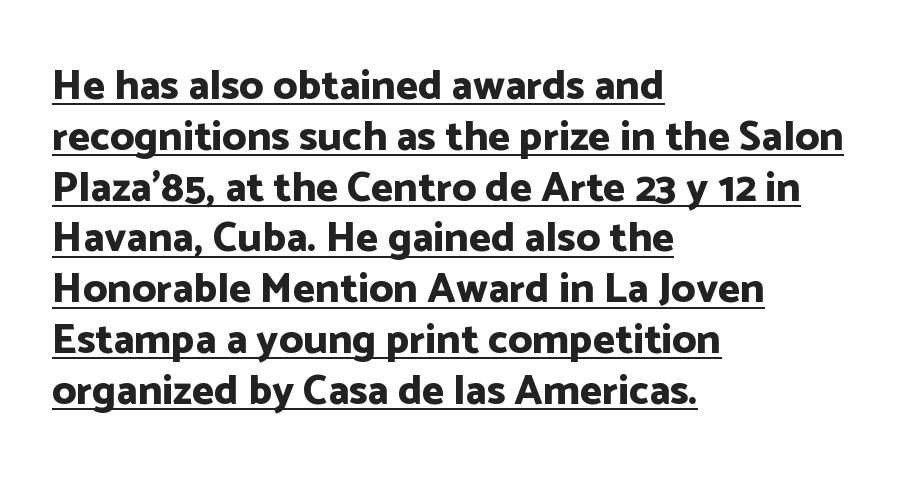
The image shows 42 px bold sans-serif type, upright; set left-aligned, line spacing 1.21x, normal letter spacing, underlined; low stroke contrast and a medium x-height.
